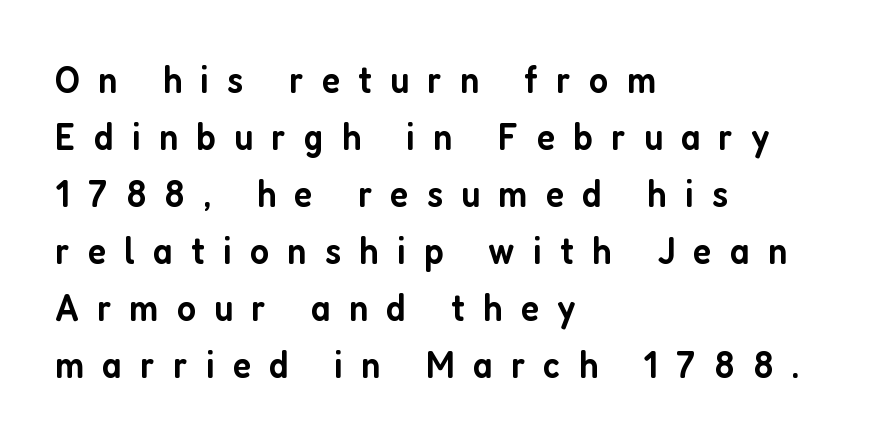
Q: Is the text bold? A: Semi-bold.
Q: Is the text italic (slanted)? A: No, it is upright.
Q: Is the typeface a serif or a sans-serif typeface? A: Sans-serif.
Q: Is the text underlined? A: No.
Q: How is the paragraph aligned? A: Left-aligned.
Q: Is the spacing between letters normal or unusually wide? A: Unusually wide.
Q: Is the spacing between lines tight, normal or loose? A: Normal.
Q: Width (condensed, normal, or wide)? A: Condensed.
Q: Stroke contrast? A: Low.
Q: x-height? A: Medium.
Q: Monospaced? A: No.
